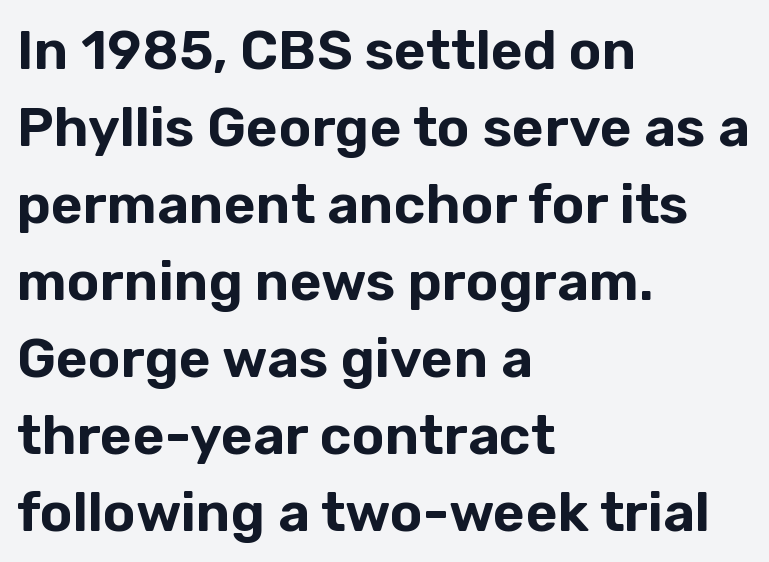
{"serif": "no", "italic": "no", "width": "normal", "stroke_contrast": "low", "x_height": "medium", "monospaced": "no", "underline": "no", "align": "left", "line_spacing": "normal", "line_spacing_ratio": 1.4, "letter_spacing": "normal", "letter_spacing_em": 0.0, "glyph_px": 55}
